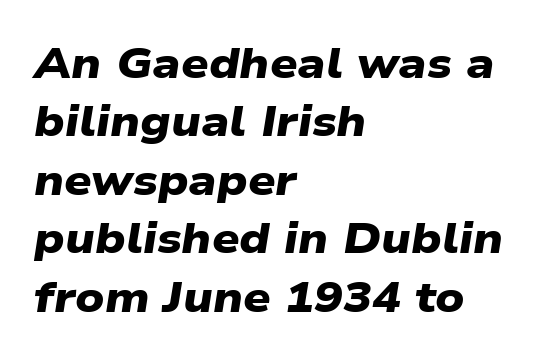
Q: Is the text bold? A: Yes.
Q: Is the typeface a serif or a sans-serif typeface? A: Sans-serif.
Q: Is the text underlined? A: No.
Q: How is the paragraph aligned? A: Left-aligned.
Q: Is the spacing between letters normal or unusually wide? A: Normal.
Q: Is the spacing between lines tight, normal or loose? A: Normal.
Q: Width (condensed, normal, or wide)? A: Wide.
Q: Stroke contrast? A: Low.
Q: x-height? A: Medium.
Q: Monospaced? A: No.
